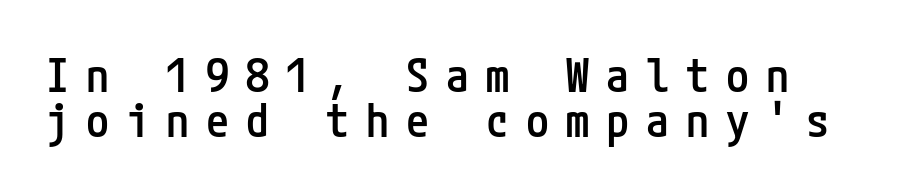
{"serif": "no", "italic": "no", "bold": "semi", "weight": "semibold", "width": "condensed", "stroke_contrast": "low", "x_height": "medium", "underline": "no", "line_spacing": "tight", "line_spacing_ratio": 0.98, "letter_spacing": "wide", "letter_spacing_em": 0.37, "glyph_px": 46}
